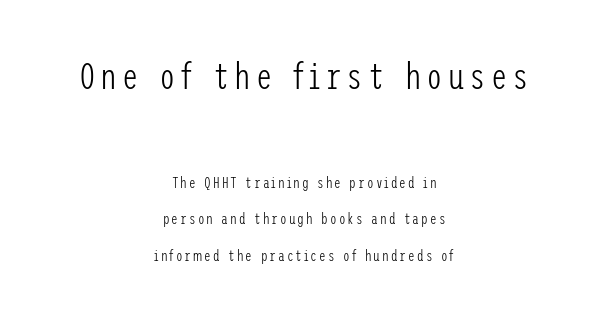
Q: Is the text bold? A: No.
Q: Is the text italic (slanted)? A: No, it is upright.
Q: Is the typeface a serif or a sans-serif typeface? A: Sans-serif.
Q: Is the text underlined? A: No.
Q: How is the paragraph aligned? A: Centered.
Q: Is the spacing between lines tight, normal or loose? A: Loose.
Q: Which block of text is set in a larger size, the first (top) or the second (bottom)? A: The first (top) one.
Q: Width (condensed, normal, or wide)? A: Condensed.
Q: Stroke contrast? A: Low.
Q: x-height? A: Medium.
